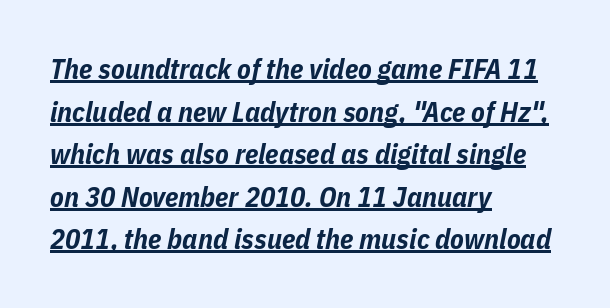
The string is rendered with underlining switched on. These lines were composed using italics. Between one letter and the next there's only the usual sliver of space. What's the leading like? Ordinary, nothing unusual.
